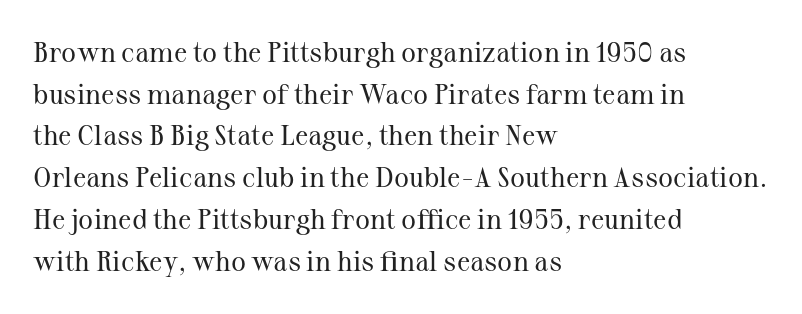
The image shows 28 px regular-weight serif type, upright; set left-aligned, normal line spacing (1.49x), normal letter spacing, not underlined; medium stroke contrast and a medium x-height.
